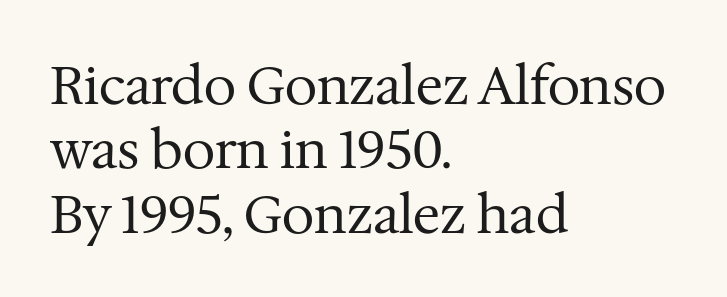
The image shows 52 px regular-weight serif type, upright; set left-aligned, line spacing 1.24x, normal letter spacing, not underlined; medium stroke contrast and a medium x-height.
